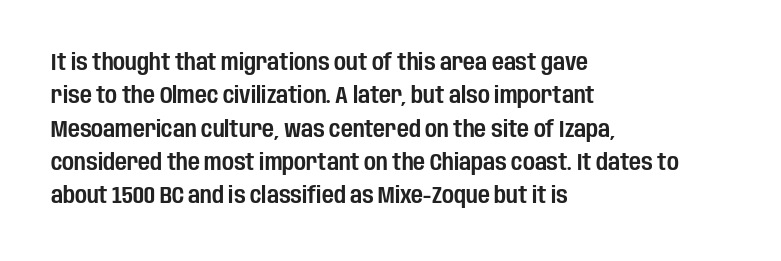
Q: Is the text italic (slanted)? A: No, it is upright.
Q: Is the text underlined? A: No.
Q: How is the paragraph aligned? A: Left-aligned.
Q: Is the spacing between letters normal or unusually wide? A: Normal.
Q: Is the spacing between lines tight, normal or loose? A: Normal.
